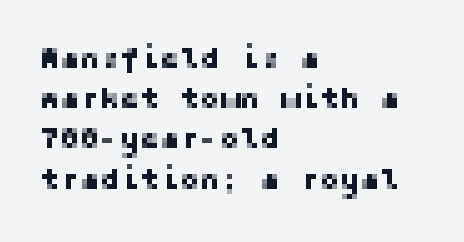
Q: Is the text italic (slanted)? A: No, it is upright.
Q: Is the typeface a serif or a sans-serif typeface? A: Sans-serif.
Q: Is the text underlined? A: No.
Q: How is the paragraph aligned? A: Left-aligned.
Q: Is the spacing between letters normal or unusually wide? A: Normal.
Q: Is the spacing between lines tight, normal or loose? A: Normal.
Q: Width (condensed, normal, or wide)? A: Normal.
Q: Stroke contrast? A: Low.
Q: x-height? A: Medium.
